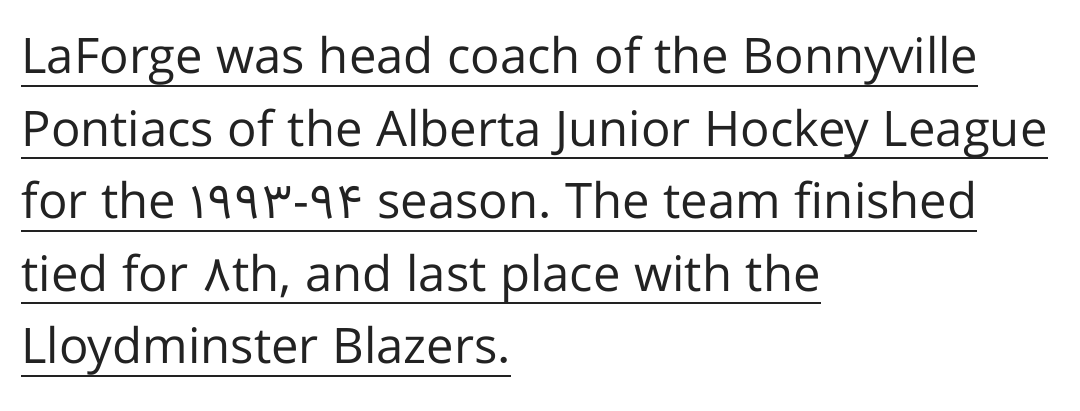
{"serif": "no", "italic": "no", "bold": "no", "weight": "regular", "width": "normal", "stroke_contrast": "low", "x_height": "medium", "monospaced": "no", "underline": "yes", "align": "left", "line_spacing": "normal", "line_spacing_ratio": 1.48, "letter_spacing": "normal", "letter_spacing_em": 0.0, "glyph_px": 49}
